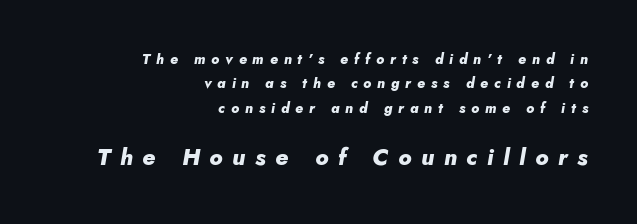
Does the copy run flush right? Yes — the right margin is perfectly even. Heavy, bold letterforms. Glyph-to-glyph distance is far greater than everyday printed text. Which chunk is bigger? The second one — the bottom block dwarfs the top. Check the space under the baseline: it is left empty.
